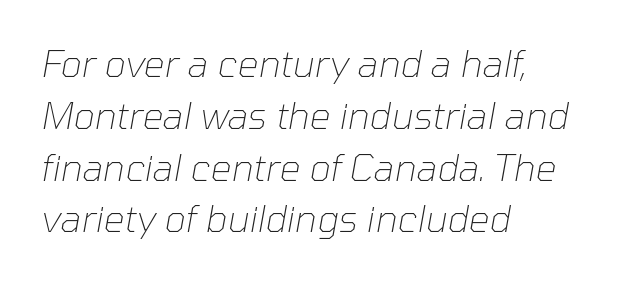
Q: Is the text bold? A: No.
Q: Is the text italic (slanted)? A: Yes, it leans right by about 10 degrees.
Q: Is the text underlined? A: No.
Q: How is the paragraph aligned? A: Left-aligned.
Q: Is the spacing between letters normal or unusually wide? A: Normal.
Q: Is the spacing between lines tight, normal or loose? A: Normal.
Q: Width (condensed, normal, or wide)? A: Normal.
Q: Stroke contrast? A: Low.
Q: x-height? A: Medium.
Q: Monospaced? A: No.
